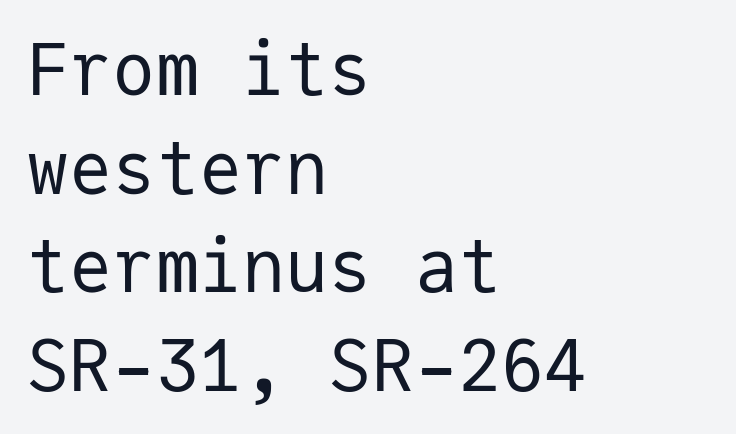
Each line starts at the same left margin while the right side varies. The face used here is monospaced, like something from a code editor. A clean baseline with only descenders dipping below it. The font sits on the lighter half of the weight spectrum, regular included. The specimen reads as upright at a glance. The lines sit at an ordinary, default distance from one another.
